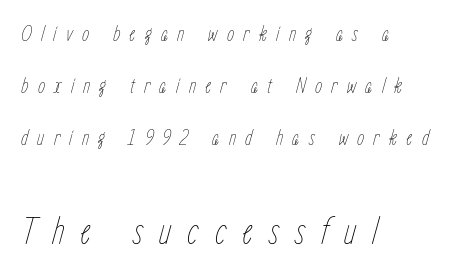
Q: Is the text bold? A: No.
Q: Is the text italic (slanted)? A: Yes, it leans right by about 15 degrees.
Q: Is the text underlined? A: No.
Q: How is the paragraph aligned? A: Left-aligned.
Q: Is the spacing between letters normal or unusually wide? A: Unusually wide.
Q: Is the spacing between lines tight, normal or loose? A: Loose.
Q: Which block of text is set in a larger size, the first (top) or the second (bottom)? A: The second (bottom) one.
Q: Width (condensed, normal, or wide)? A: Condensed.
Q: Stroke contrast? A: Low.
Q: x-height? A: Medium.
Q: Monospaced? A: No.
